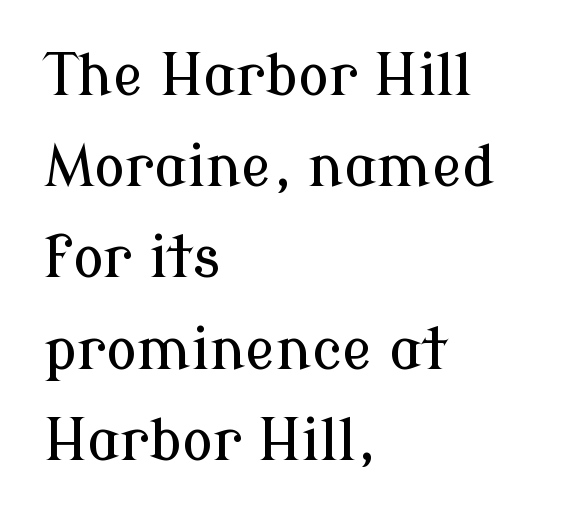
Ascenders rise straight up at ninety degrees. Descenders are the only things crossing below the line. The lines sit at an ordinary, default distance from one another. Looks like regular typesetting: each glyph gets only the width it needs.
